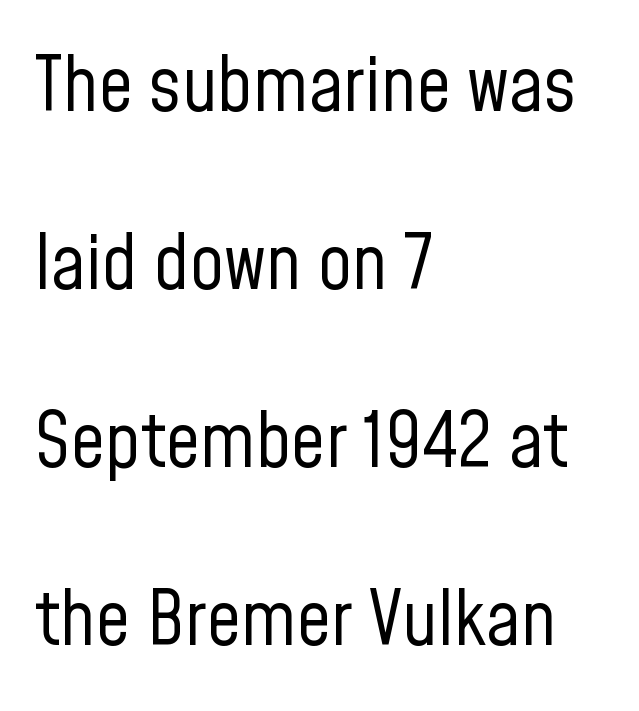
{"serif": "no", "italic": "no", "bold": "no", "weight": "regular", "width": "condensed", "stroke_contrast": "low", "x_height": "medium", "monospaced": "no", "underline": "no", "align": "left", "line_spacing": "loose", "line_spacing_ratio": 2.34, "letter_spacing": "normal", "letter_spacing_em": 0.0, "glyph_px": 76}
